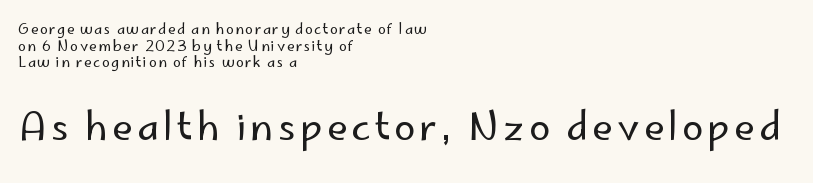
The string is rendered with underlining switched off. This sample has the flowing, uneven cadence of proportional lettering. Does the type have serifs? No, each stem ends abruptly. In CSS terms this would be text-align: left. Posture: upright roman. The cut favours lightness, reaching ordinary text weight at its darkest.
